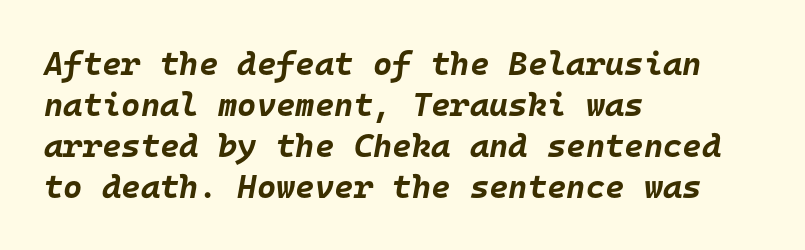
Would a proofreader flag this as italicized? Yes. Caption: bold face, heavy strokes. The line texture is even and compact thanks to regular tracking. The gap between lines stays unmarked. Which margin do the lines hug? The left one — the right edge is uneven.
